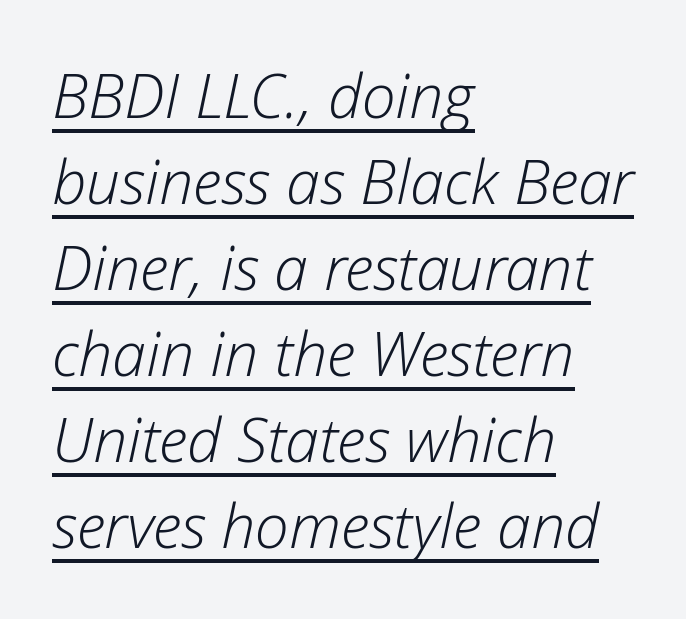
Q: Is the text bold? A: No.
Q: Is the text italic (slanted)? A: Yes, it leans right by about 12 degrees.
Q: Is the text underlined? A: Yes.
Q: How is the paragraph aligned? A: Left-aligned.
Q: Is the spacing between letters normal or unusually wide? A: Normal.
Q: Is the spacing between lines tight, normal or loose? A: Normal.
Q: Width (condensed, normal, or wide)? A: Normal.
Q: Stroke contrast? A: Low.
Q: x-height? A: Medium.
Q: Monospaced? A: No.
